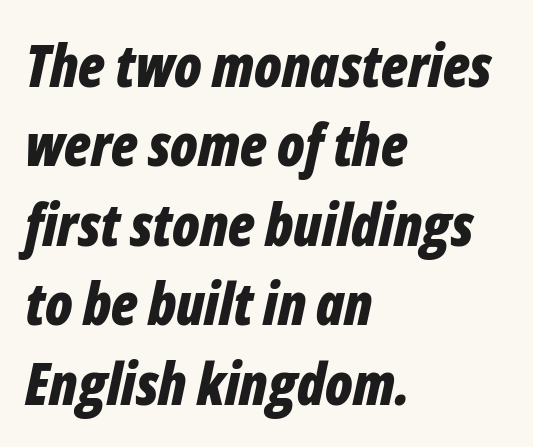
Q: Is the text bold? A: Yes.
Q: Is the text italic (slanted)? A: Yes, it leans right by about 12 degrees.
Q: Is the text underlined? A: No.
Q: How is the paragraph aligned? A: Left-aligned.
Q: Is the spacing between letters normal or unusually wide? A: Normal.
Q: Is the spacing between lines tight, normal or loose? A: Normal.
Q: Width (condensed, normal, or wide)? A: Condensed.
Q: Stroke contrast? A: Low.
Q: x-height? A: Medium.
Q: Monospaced? A: No.
